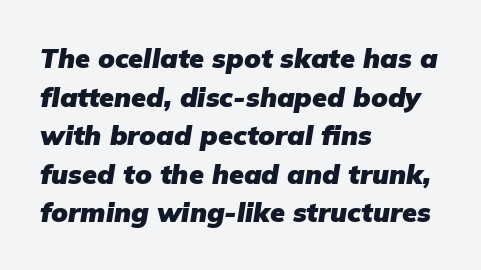
The image shows 27 px bold type, italic (leaning right); set left-aligned, normal line spacing (1.43x), normal letter spacing, not underlined.
